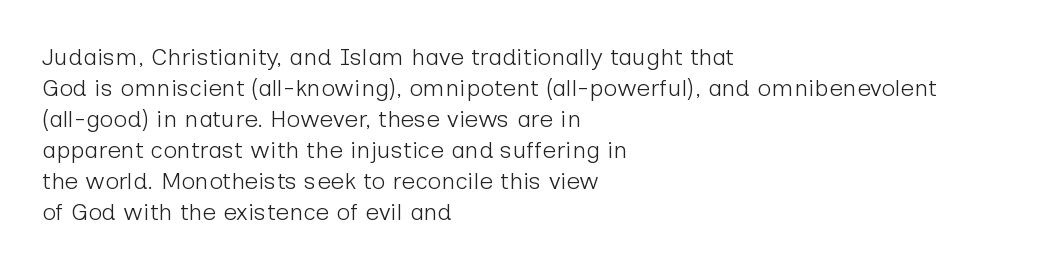
Q: Is the text bold? A: No.
Q: Is the text italic (slanted)? A: No, it is upright.
Q: Is the text underlined? A: No.
Q: How is the paragraph aligned? A: Left-aligned.
Q: Is the spacing between letters normal or unusually wide? A: Normal.
Q: Is the spacing between lines tight, normal or loose? A: Normal.
